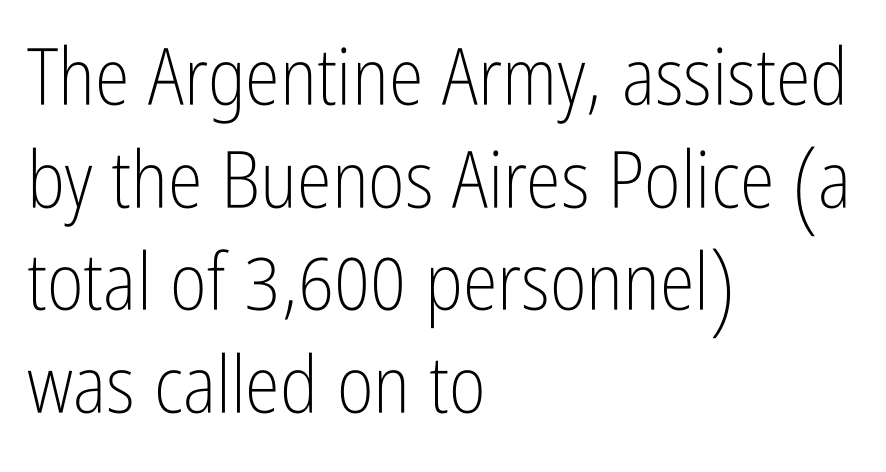
Each letter keeps its own natural width here, so spacing adapts to shape. Lines of text with bare space underneath. This sample keeps an unexceptional amount of space between lines. Tracking here is standard; glyphs follow each other at the usual distance. A classic flush-left, rag-right setting is used for this passage.
